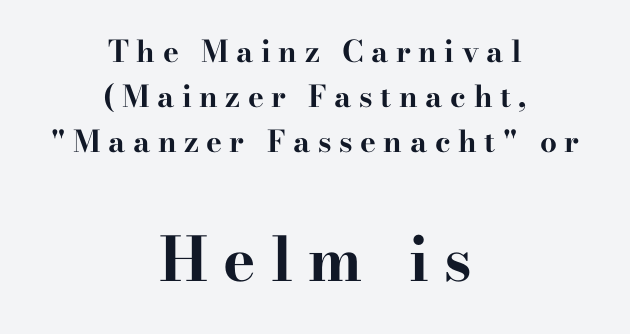
Short and long lines alike share a common midpoint. The space directly below the letters is spotless. Ascenders rise straight up at ninety degrees. Whoever set this chose a conventional vertical rhythm. Size hierarchy here favors the trailing block over the leading one. The type is letterspaced generously, with wide tracking.
